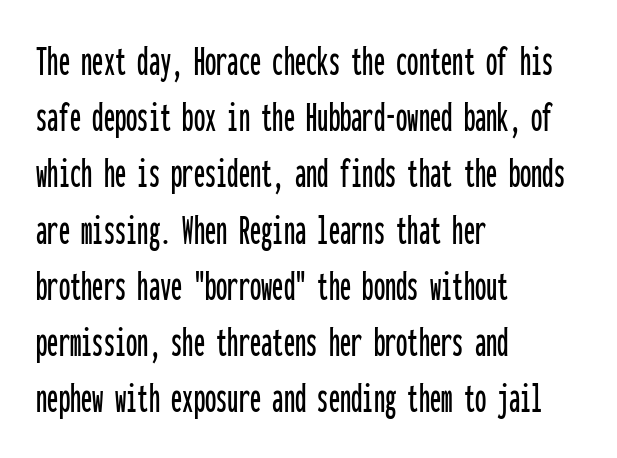
These lines are rendered in a fixed-pitch font. The ragged edge is on the right, which tells us the setting is flush left. The rendering shows plain stroke endings on the letterforms — a sans-serif design. Vertically, the passage feels balanced, rows spaced as you'd expect. The gaps between neighbouring characters are ordinary and unremarkable. This is roman type, the default non-slanted kind.
